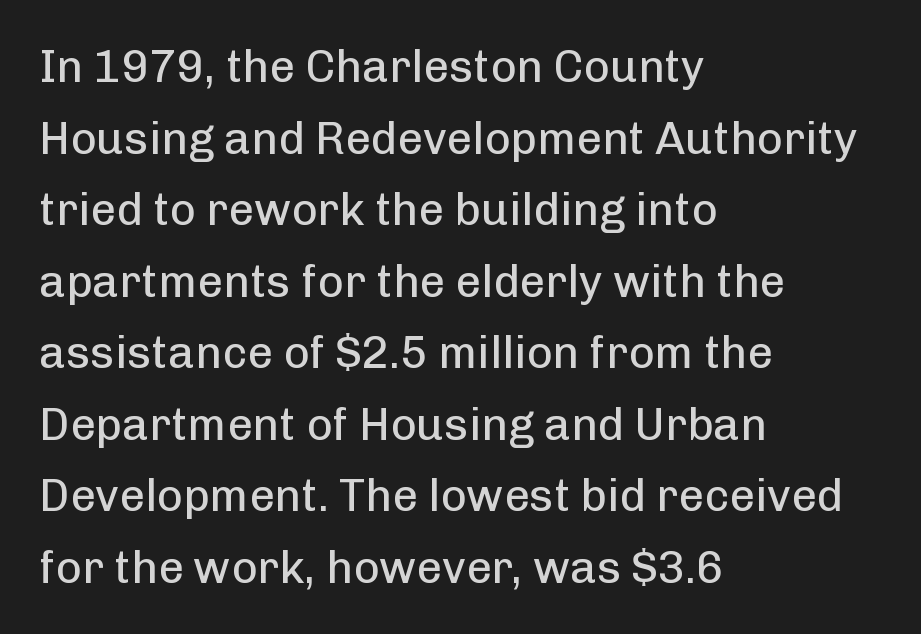
Q: Is the text bold? A: No.
Q: Is the text italic (slanted)? A: No, it is upright.
Q: Is the typeface a serif or a sans-serif typeface? A: Sans-serif.
Q: Is the text underlined? A: No.
Q: How is the paragraph aligned? A: Left-aligned.
Q: Is the spacing between letters normal or unusually wide? A: Normal.
Q: Is the spacing between lines tight, normal or loose? A: Normal.
Q: Width (condensed, normal, or wide)? A: Normal.
Q: Stroke contrast? A: Low.
Q: x-height? A: Medium.
Q: Monospaced? A: No.
